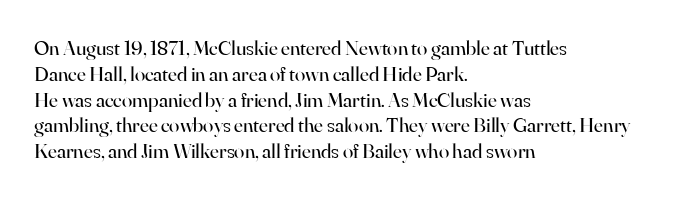
{"italic": "no", "bold": "no", "underline": "no", "align": "left", "line_spacing_ratio": 1.23, "letter_spacing": "normal", "letter_spacing_em": 0.0, "glyph_px": 21}
